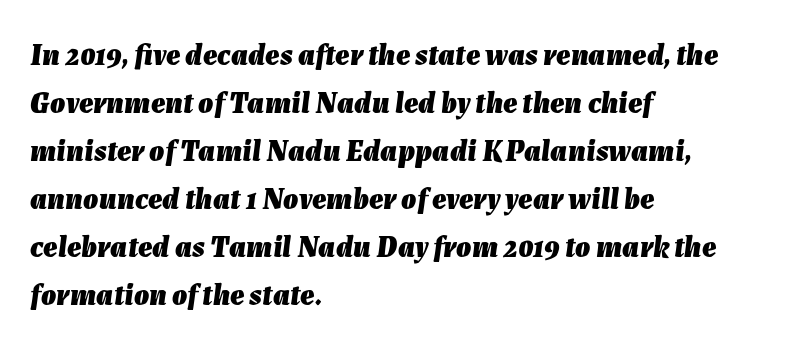
The image shows 30 px heavy type, italic (leaning right); set left-aligned, normal line spacing (1.6x), normal letter spacing, not underlined; low stroke contrast and a medium x-height.
